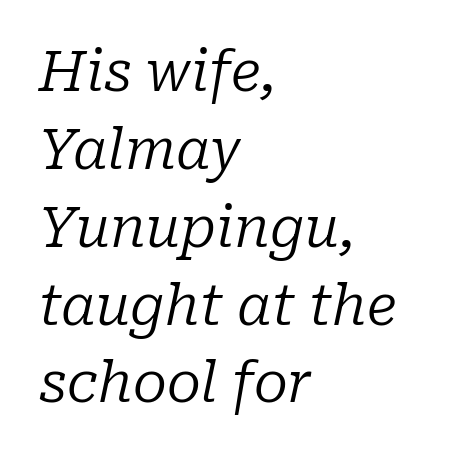
Q: Is the text bold? A: No.
Q: Is the text italic (slanted)? A: Yes, it leans right by about 10 degrees.
Q: Is the typeface a serif or a sans-serif typeface? A: Serif.
Q: Is the text underlined? A: No.
Q: How is the paragraph aligned? A: Left-aligned.
Q: Is the spacing between letters normal or unusually wide? A: Normal.
Q: Is the spacing between lines tight, normal or loose? A: Normal.
Q: Width (condensed, normal, or wide)? A: Normal.
Q: Stroke contrast? A: Low.
Q: x-height? A: Medium.
Q: Monospaced? A: No.
